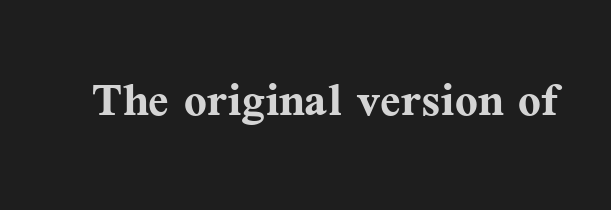
The image shows 60 px semibold serif type, upright; set normal letter spacing, not underlined; medium stroke contrast and a medium x-height.
